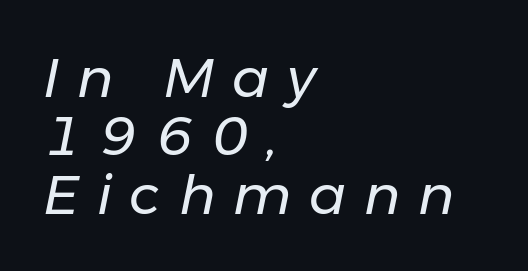
Q: Is the text bold? A: No.
Q: Is the text italic (slanted)? A: Yes, it leans right by about 11 degrees.
Q: Is the text underlined? A: No.
Q: How is the paragraph aligned? A: Left-aligned.
Q: Is the spacing between letters normal or unusually wide? A: Unusually wide.
Q: Is the spacing between lines tight, normal or loose? A: Tight.
Q: Width (condensed, normal, or wide)? A: Normal.
Q: Stroke contrast? A: Low.
Q: x-height? A: Medium.
Q: Monospaced? A: No.
